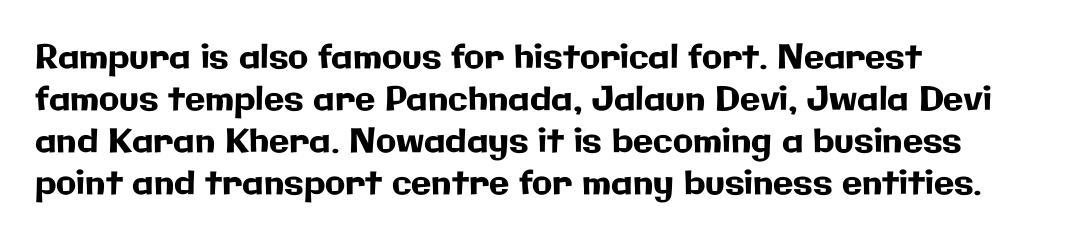
A typesetter would label this face a sans. Horizontal bands of white between lines are of average thickness. Here the designer chose a conventional face with non-uniform glyph widths. Characters remain perfectly vertical along every line. Line beginnings align vertically; line endings do not.
